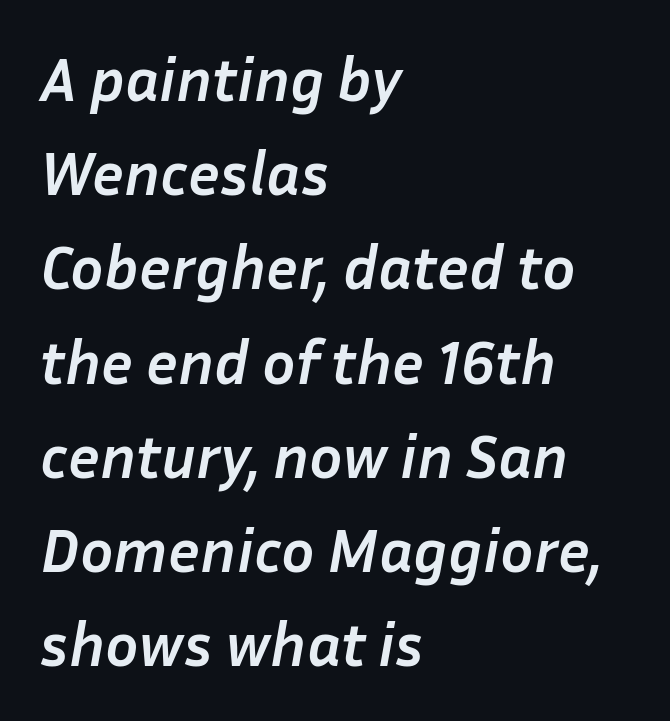
Q: Is the text bold? A: Yes.
Q: Is the text italic (slanted)? A: Yes, it leans right by about 10 degrees.
Q: Is the text underlined? A: No.
Q: How is the paragraph aligned? A: Left-aligned.
Q: Is the spacing between letters normal or unusually wide? A: Normal.
Q: Is the spacing between lines tight, normal or loose? A: Normal.
Q: Width (condensed, normal, or wide)? A: Normal.
Q: Stroke contrast? A: Low.
Q: x-height? A: Medium.
Q: Monospaced? A: No.
